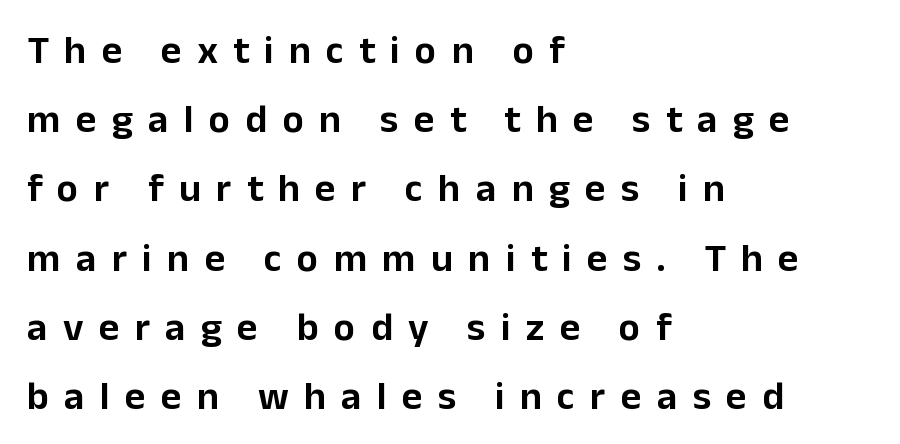
{"serif": "no", "italic": "no", "width": "normal", "stroke_contrast": "low", "x_height": "medium", "monospaced": "no", "underline": "no", "align": "left", "line_spacing_ratio": 1.73, "letter_spacing": "wide", "letter_spacing_em": 0.38, "glyph_px": 40}
